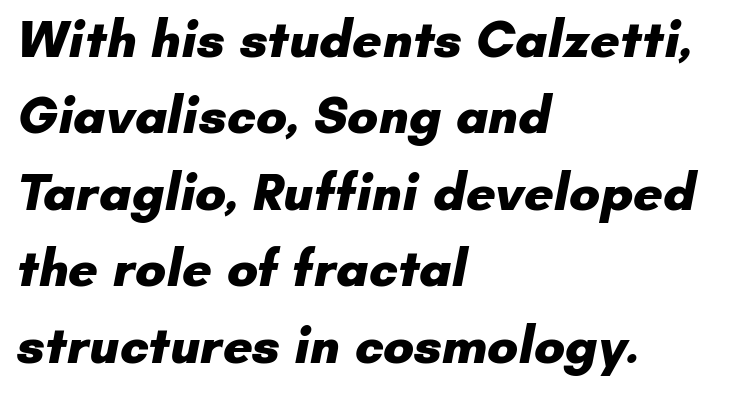
Q: Is the text bold? A: Yes.
Q: Is the typeface a serif or a sans-serif typeface? A: Sans-serif.
Q: Is the text underlined? A: No.
Q: How is the paragraph aligned? A: Left-aligned.
Q: Is the spacing between letters normal or unusually wide? A: Normal.
Q: Is the spacing between lines tight, normal or loose? A: Normal.
Q: Width (condensed, normal, or wide)? A: Normal.
Q: Stroke contrast? A: Low.
Q: x-height? A: Small.
Q: Monospaced? A: No.
